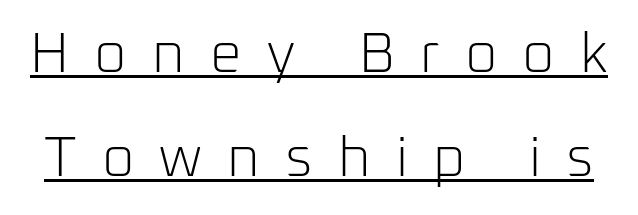
The image shows 56 px light sans-serif type, upright; set line spacing 1.85x, unusually wide letter spacing (+0.45 em), underlined; low stroke contrast and a medium x-height.
